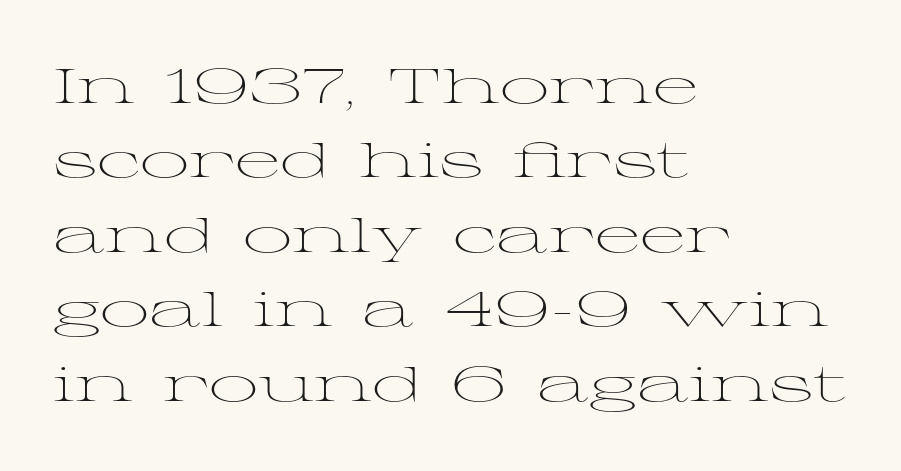
The image shows 49 px light, wide serif type, upright; set left-aligned, normal line spacing (1.52x), normal letter spacing, not underlined; medium stroke contrast and a medium x-height.
